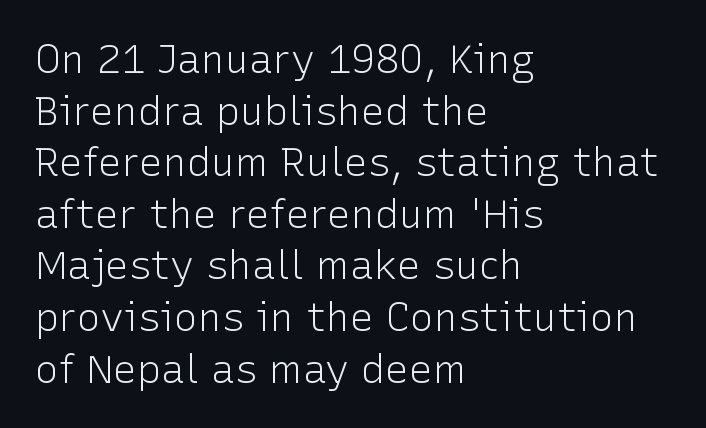
Regarding leading, the lines here are spaced in the standard way. Check the space under the baseline: it is left empty. Alignment: flush left. The text was rendered using a sans face with plain stroke endings.
